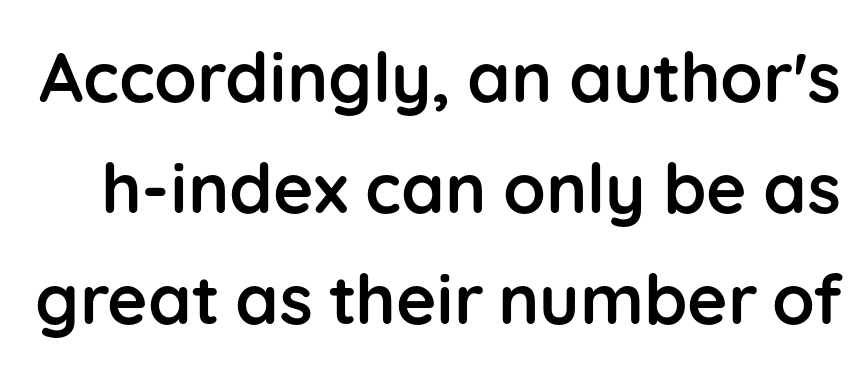
Nope, not italic — everything's standing straight. These lines are rendered in a variable-pitch font. Observe the absence of serifs on each vertical stroke in this sample. Lines of text with bare space underneath. Nothing unusual about the tracking: characters are spaced as the font intends. Weight: bold.
